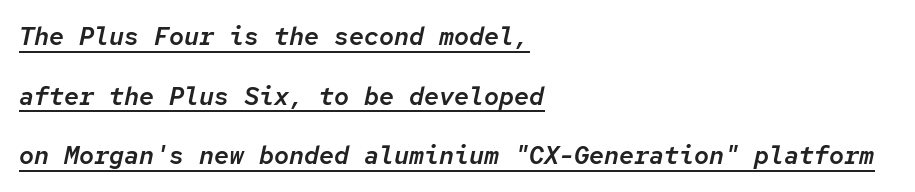
The image shows 25 px text type, italic (leaning right); set left-aligned, loose line spacing (2.39x), normal letter spacing, underlined.
